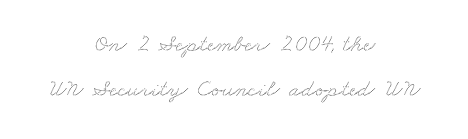
The image shows 24 px text type; set centered, line spacing 1.89x, normal letter spacing, not underlined.
